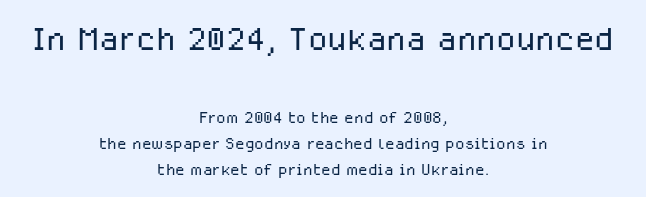
Ascenders rise straight up at ninety degrees. Are there feet on the stems? There aren't — it's a sans. Caption: face not bold, strokes unweighted. This sample has the flowing, uneven cadence of proportional lettering. Clear beneath every line of the passage. Short and long lines alike share a common midpoint.
